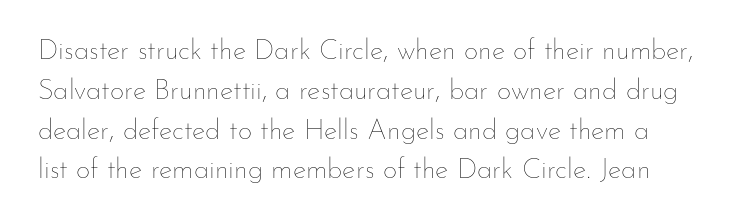
Beneath every word, the page is bare. The lettering holds an erect, upright posture throughout. Varying glyph widths throughout — classic text-font behaviour. Heft: none added — not bold.
